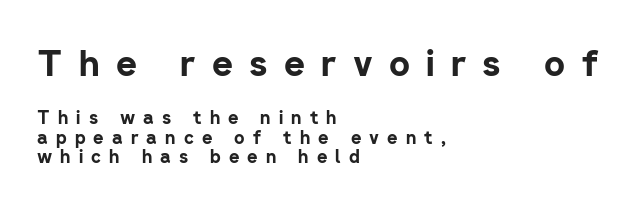
{"serif": "no", "italic": "no", "bold": "yes", "weight": "bold", "width": "normal", "stroke_contrast": "low", "x_height": "medium", "monospaced": "no", "underline": "no", "align": "left", "line_spacing": "tight", "line_spacing_ratio": 1.07, "letter_spacing": "wide", "letter_spacing_em": 0.45, "larger_block": "first", "size_ratio": 2.0, "glyph_px": 36}
